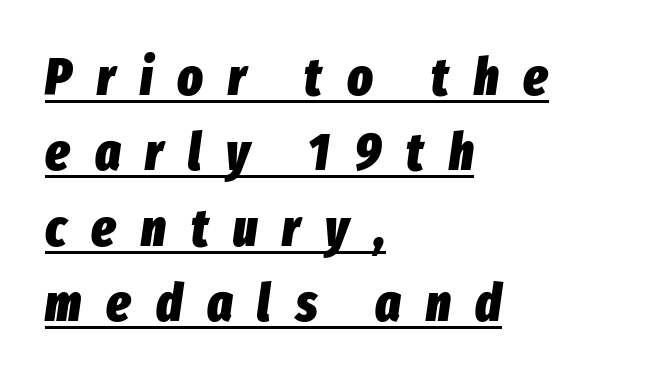
The image shows 53 px heavy, condensed type, italic (leaning right); set left-aligned, normal line spacing (1.42x), unusually wide letter spacing (+0.47 em), underlined; low stroke contrast and a medium x-height.
